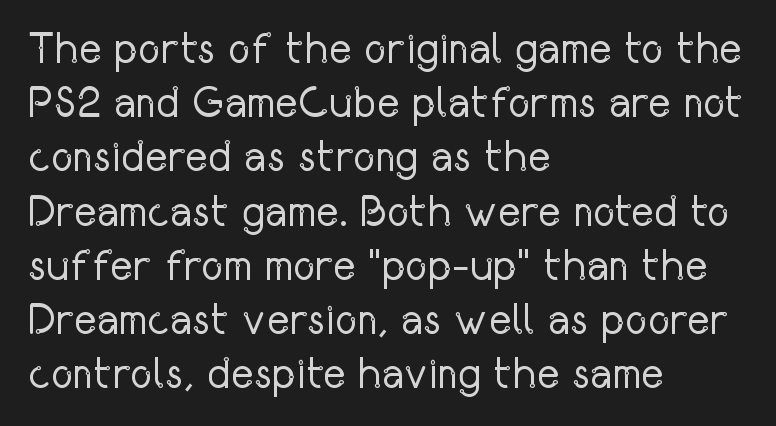
Stroke terminals: plain, sans-serif. Posture: upright roman. Weight: regular or lighter. Bare-footed words on every line. The designer left line spacing at the default. Do the characters align in a grid? No, the font is proportional.
